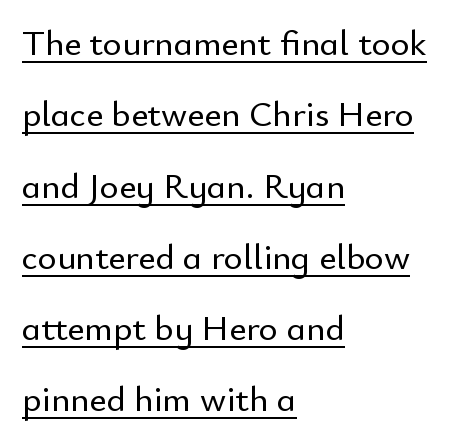
Q: Is the text italic (slanted)? A: No, it is upright.
Q: Is the typeface a serif or a sans-serif typeface? A: Sans-serif.
Q: Is the text underlined? A: Yes.
Q: How is the paragraph aligned? A: Left-aligned.
Q: Is the spacing between letters normal or unusually wide? A: Normal.
Q: Is the spacing between lines tight, normal or loose? A: Loose.
Q: Width (condensed, normal, or wide)? A: Normal.
Q: Stroke contrast? A: Low.
Q: x-height? A: Small.
Q: Monospaced? A: No.
